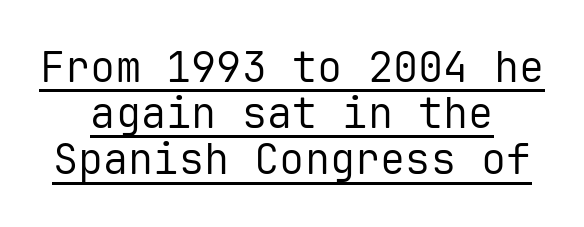
Note the uniform advance width — an 'i' takes as much space as an 'm'. This is roman type, the default non-slanted kind. Students, note that the glyphs here touch the page at normal intervals. Has an underline been added? It has. The rendering positions every line midway between the sides. A typesetter would label this face a sans.
